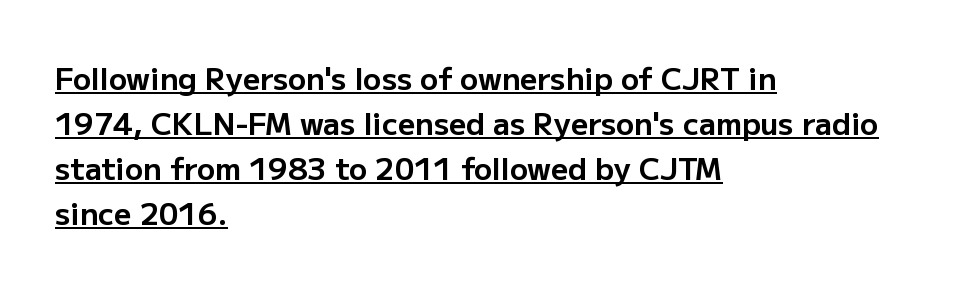
Quick note: not italic, upright. Strong, thick strokes mark this as bold type. Alignment: flush left. The text was rendered using a sans face with plain stroke endings. This sample keeps an unexceptional amount of space between lines.
